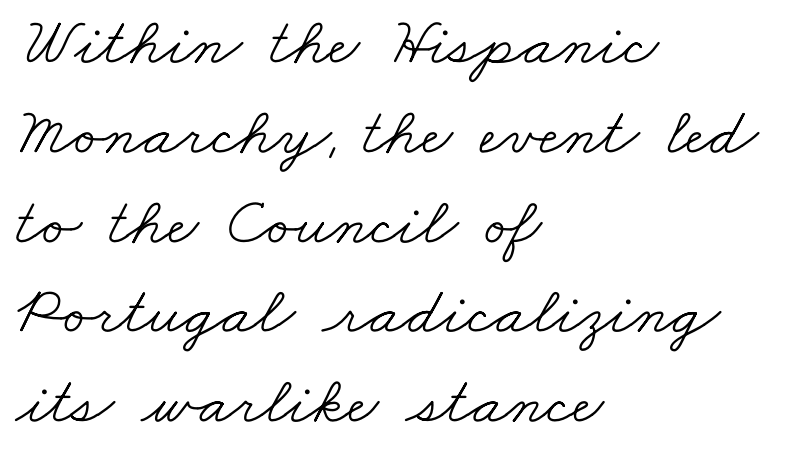
The image shows 68 px light, wide serif type; set left-aligned, normal line spacing (1.32x), normal letter spacing, not underlined; low stroke contrast and a small x-height.
